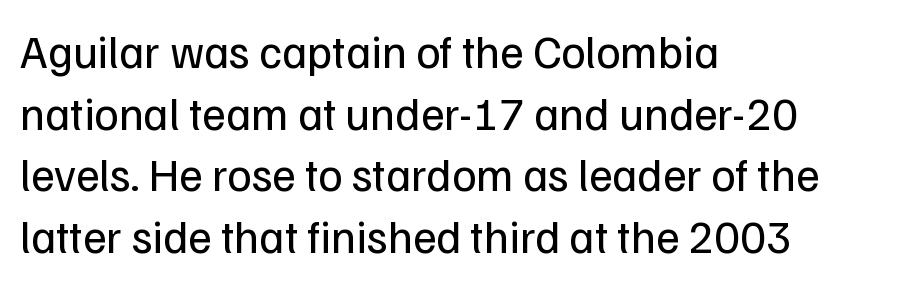
{"serif": "no", "italic": "no", "bold": "no", "weight": "regular", "width": "normal", "stroke_contrast": "low", "x_height": "medium", "monospaced": "no", "underline": "no", "align": "left", "line_spacing": "normal", "line_spacing_ratio": 1.34, "letter_spacing": "normal", "letter_spacing_em": 0.0, "glyph_px": 46}
